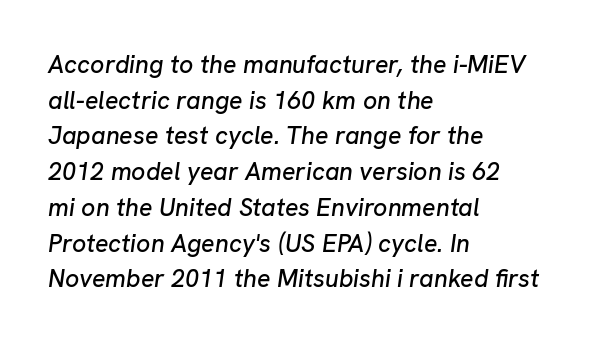
Compared with typical body copy, the letter spacing here is the same. Clear beneath every line of the passage. Alignment: flush left. The rendering uses a moderate line-height, typical for paragraphs. The font's italic variant was chosen for this text.
